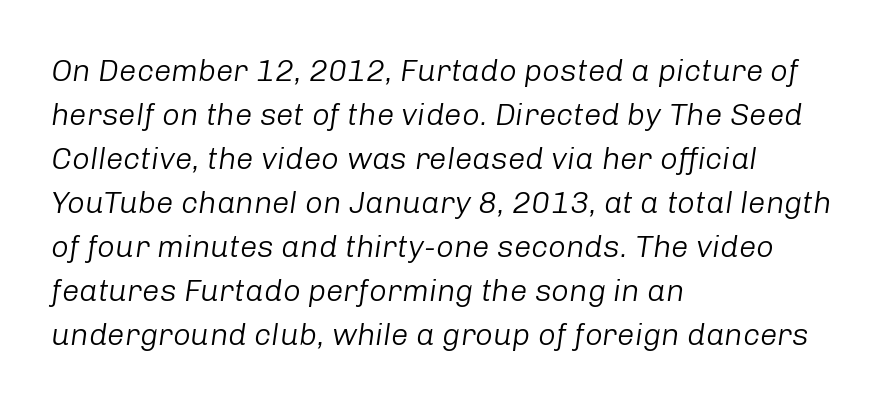
{"italic": "yes", "lean": "right", "slant_degrees": 8, "bold": "no", "weight": "light", "width": "normal", "stroke_contrast": "low", "x_height": "medium", "monospaced": "no", "underline": "no", "align": "left", "line_spacing": "normal", "line_spacing_ratio": 1.42, "letter_spacing": "normal", "letter_spacing_em": 0.0, "glyph_px": 31}
